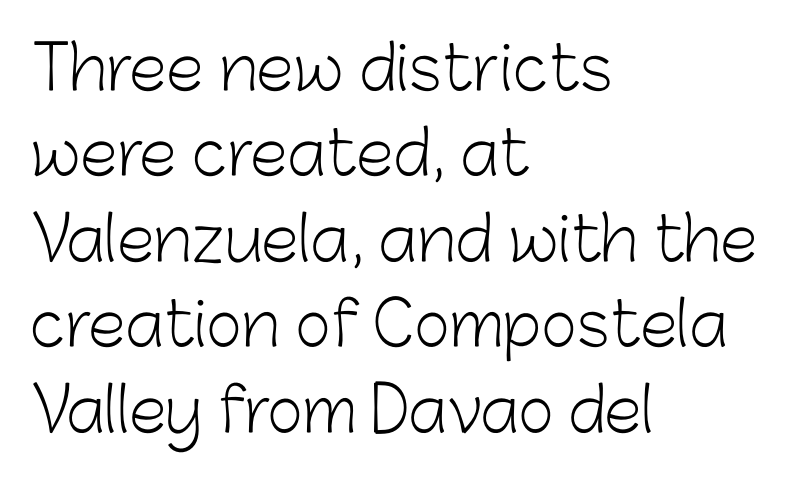
{"serif": "no", "italic": "no", "bold": "no", "weight": "light", "width": "normal", "stroke_contrast": "low", "x_height": "medium", "monospaced": "no", "underline": "no", "align": "left", "line_spacing": "normal", "line_spacing_ratio": 1.4, "letter_spacing": "normal", "letter_spacing_em": 0.0, "glyph_px": 61}
